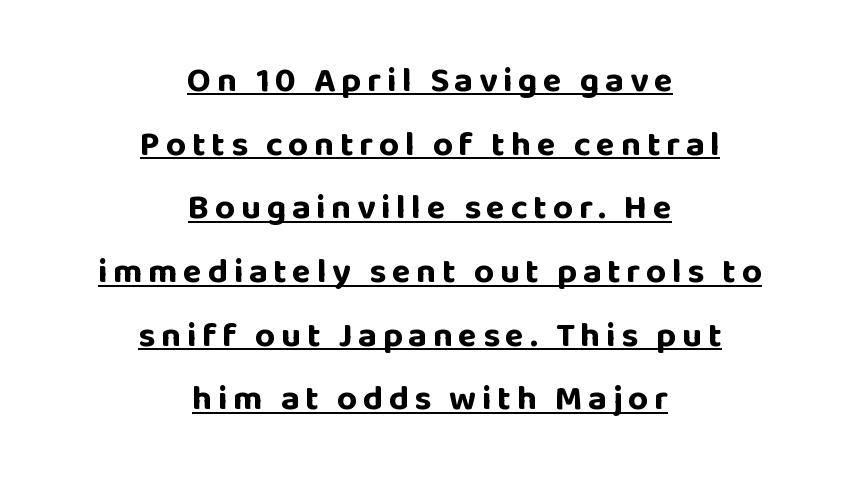
Q: Is the text bold? A: Yes.
Q: Is the text italic (slanted)? A: No, it is upright.
Q: Is the typeface a serif or a sans-serif typeface? A: Sans-serif.
Q: Is the text underlined? A: Yes.
Q: How is the paragraph aligned? A: Centered.
Q: Width (condensed, normal, or wide)? A: Normal.
Q: Stroke contrast? A: Low.
Q: x-height? A: Large.
Q: Monospaced? A: No.
